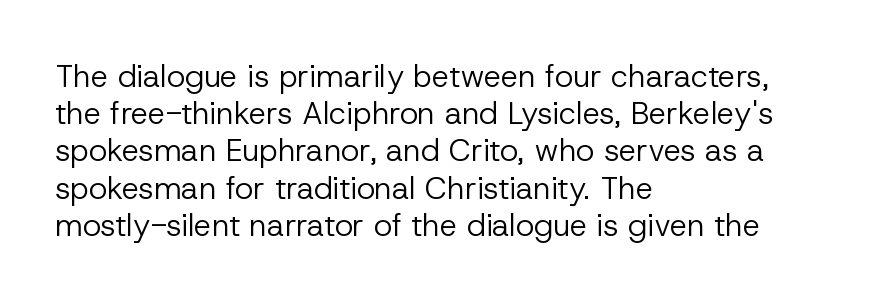
The image shows 31 px regular-weight sans-serif type, upright; set left-aligned, line spacing 1.2x, normal letter spacing, not underlined; low stroke contrast and a medium x-height.
